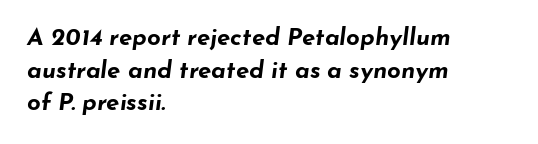
{"italic": "yes", "lean": "right", "slant_degrees": 7, "bold": "yes", "underline": "no", "align": "left", "line_spacing": "normal", "line_spacing_ratio": 1.36, "letter_spacing": "normal", "letter_spacing_em": 0.0, "glyph_px": 24}
